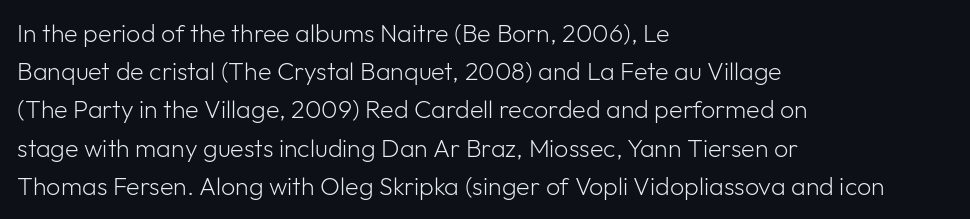
The glyphs are unaccompanied by any horizontal stroke below them. Posture: vertical. These lines keep a tight, regular rhythm from letter to letter. Interline gaps are of average width in this sample. The paragraph shown leans on its left margin.
